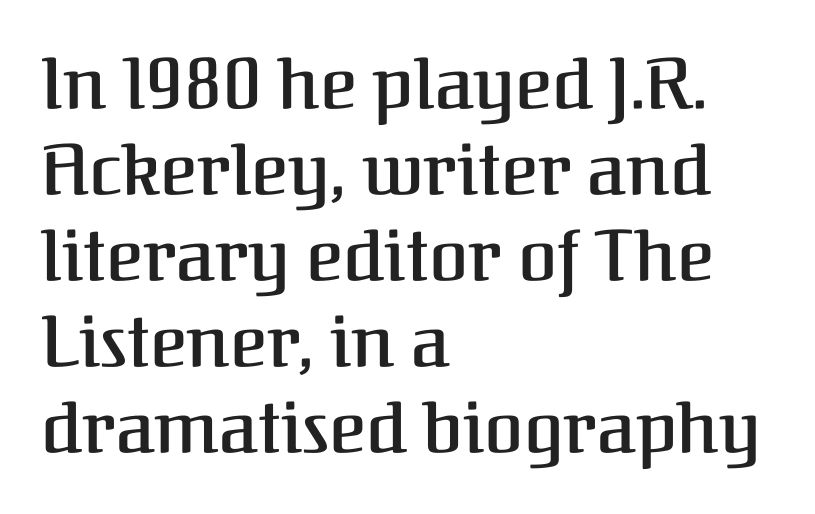
A roman cut, with each character standing at attention. This rendering features lettering with no underline. A somewhat darkened texture: the type is semibold rather than bold. Note the varied advance widths — an 'i' is clearly narrower than an 'm'.
